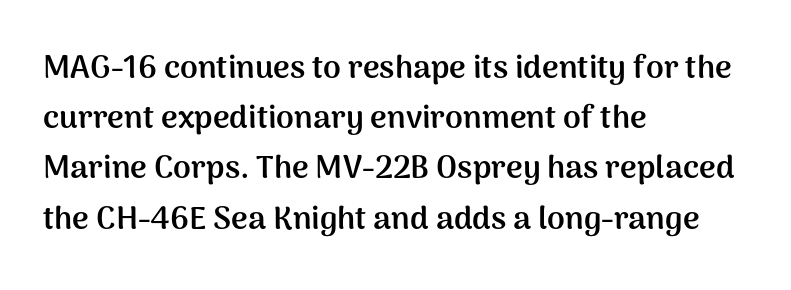
{"serif": "no", "italic": "no", "bold": "yes", "weight": "semibold", "width": "normal", "stroke_contrast": "medium", "x_height": "medium", "monospaced": "no", "underline": "no", "align": "left", "line_spacing": "normal", "line_spacing_ratio": 1.57, "letter_spacing": "normal", "letter_spacing_em": 0.0, "glyph_px": 32}
